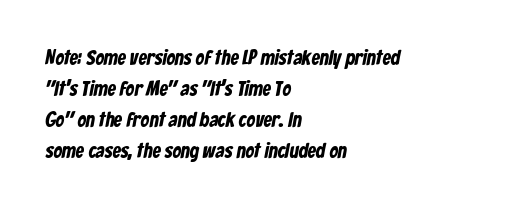
The space beneath each line is pristine and unruled. Words appear dense and cohesive because spacing is normal. Caption: bold face, heavy strokes. Notice how descenders clear the ascenders below comfortably — that's standard leading. Is the block centered? No — it sits flush against the left margin.
